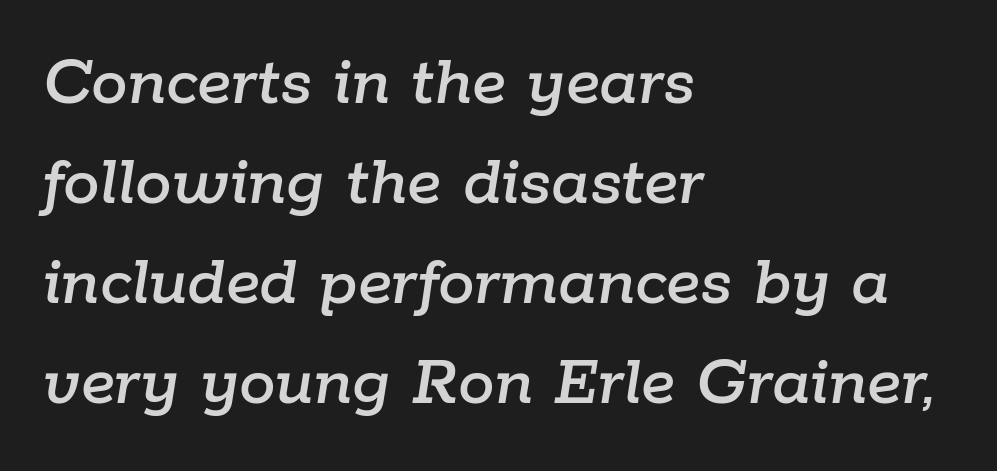
You could not count columns in this text — the font is proportionally spaced. Looking at the ascenders, they clearly lean. The string is rendered with underlining switched off. Successive baselines arrive at the customary interval. Each line starts at the same left margin while the right side varies. The horizontal fit of the characters is conventional and even.
